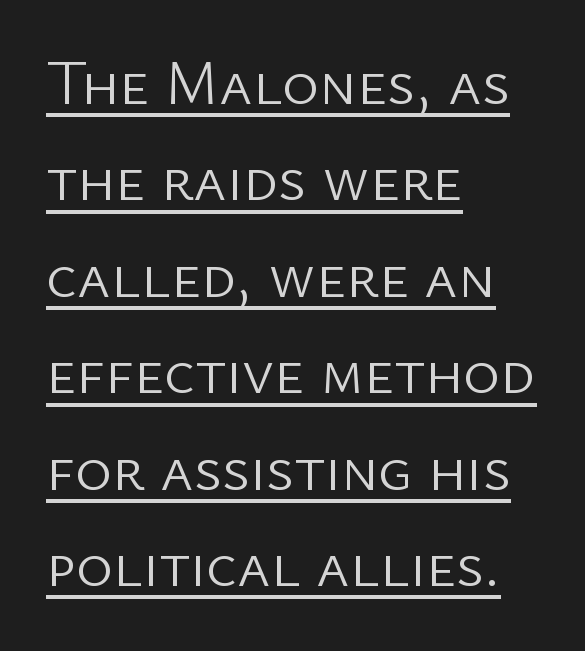
Q: Is the text bold? A: No.
Q: Is the text italic (slanted)? A: No, it is upright.
Q: Is the typeface a serif or a sans-serif typeface? A: Sans-serif.
Q: Is the text underlined? A: Yes.
Q: How is the paragraph aligned? A: Left-aligned.
Q: Is the spacing between letters normal or unusually wide? A: Normal.
Q: Is the spacing between lines tight, normal or loose? A: Normal.
Q: Width (condensed, normal, or wide)? A: Normal.
Q: Stroke contrast? A: Low.
Q: x-height? A: Medium.
Q: Monospaced? A: No.
